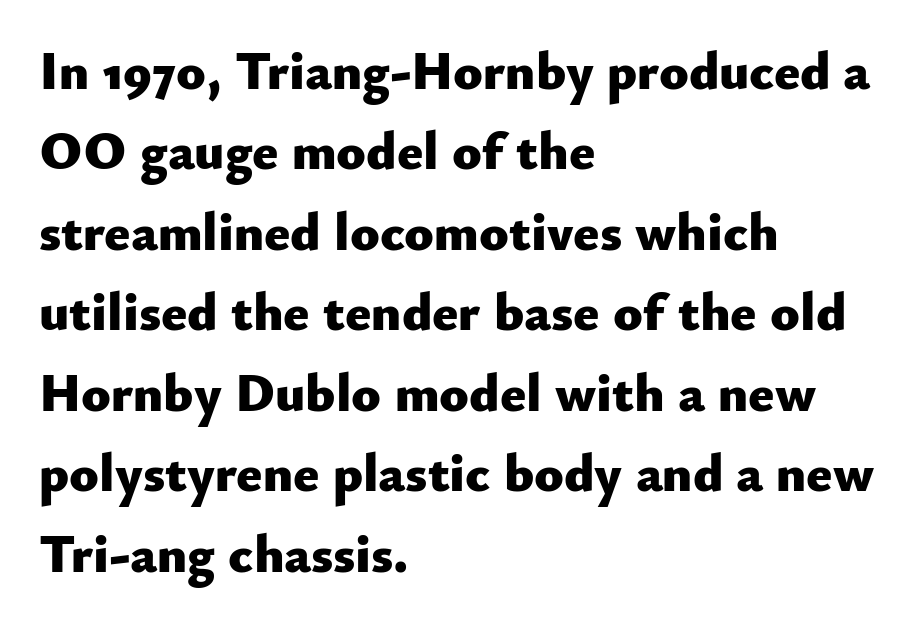
The image shows 54 px heavy sans-serif type, upright; set left-aligned, normal line spacing (1.49x), normal letter spacing, not underlined; low stroke contrast and a small x-height.
